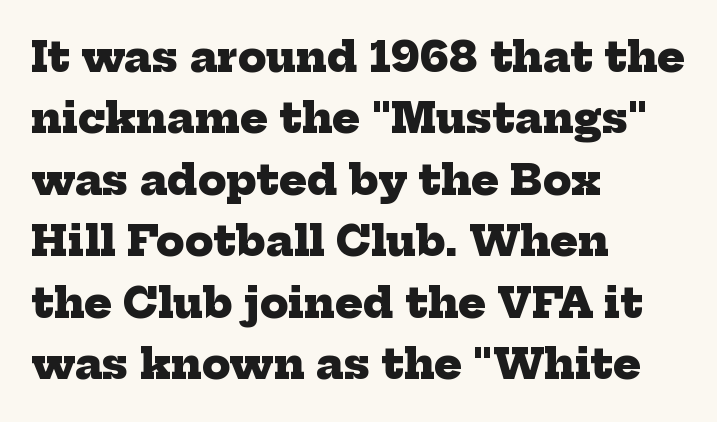
{"serif": "yes", "bold": "yes", "weight": "heavy", "width": "normal", "stroke_contrast": "low", "x_height": "medium", "monospaced": "no", "underline": "no", "align": "left", "line_spacing": "normal", "line_spacing_ratio": 1.5, "letter_spacing": "normal", "letter_spacing_em": 0.0, "glyph_px": 41}
